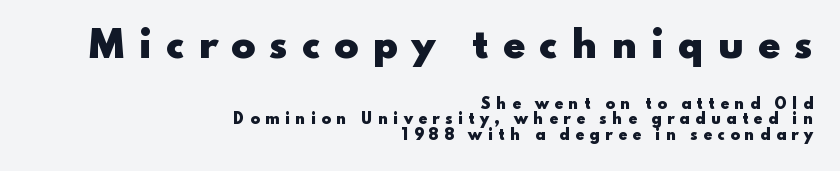
Q: Is the text bold? A: Yes.
Q: Is the text italic (slanted)? A: No, it is upright.
Q: Is the typeface a serif or a sans-serif typeface? A: Sans-serif.
Q: Is the text underlined? A: No.
Q: How is the paragraph aligned? A: Right-aligned.
Q: Is the spacing between letters normal or unusually wide? A: Unusually wide.
Q: Is the spacing between lines tight, normal or loose? A: Tight.
Q: Which block of text is set in a larger size, the first (top) or the second (bottom)? A: The first (top) one.
Q: Width (condensed, normal, or wide)? A: Wide.
Q: Stroke contrast? A: Low.
Q: x-height? A: Small.
Q: Monospaced? A: No.
